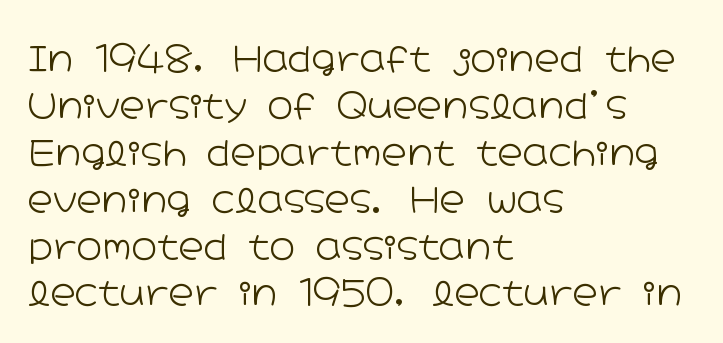
{"serif": "no", "italic": "no", "bold": "no", "weight": "light", "width": "wide", "stroke_contrast": "low", "x_height": "medium", "monospaced": "no", "underline": "no", "align": "left", "line_spacing": "normal", "line_spacing_ratio": 1.34, "letter_spacing": "normal", "letter_spacing_em": 0.0, "glyph_px": 35}
